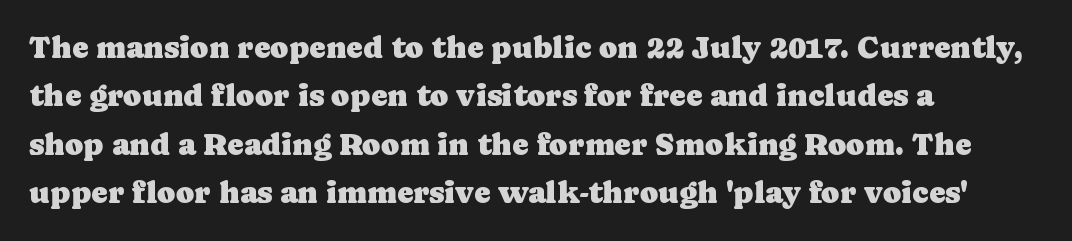
The image shows 31 px serif type, upright; set left-aligned, normal line spacing (1.56x), normal letter spacing, not underlined; low stroke contrast and a medium x-height.
